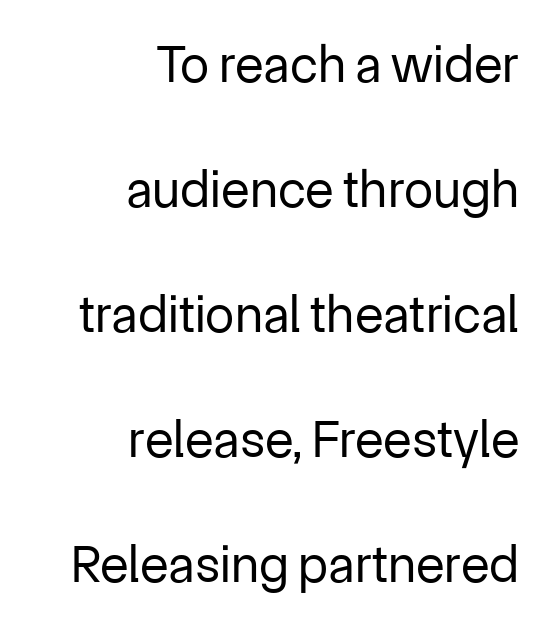
Character widths vary here, with narrow letters taking less room than wide ones. The line-height multiplier appears high, well above default. Which margin do the lines hug? The right one — the left edge is uneven. A clean baseline with only descenders dipping below it.
